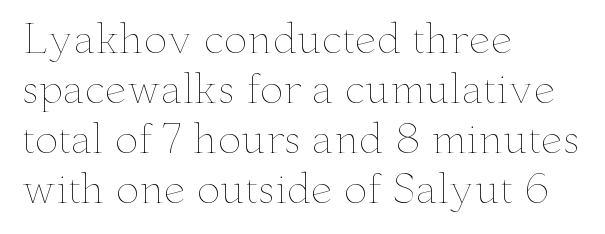
Is the block centered? No — it sits flush against the left margin. Is this a heavy cut? Hardly; it is regular or lighter. Rows of type keep a routine distance in the vertical direction. The words here are not underlined.
